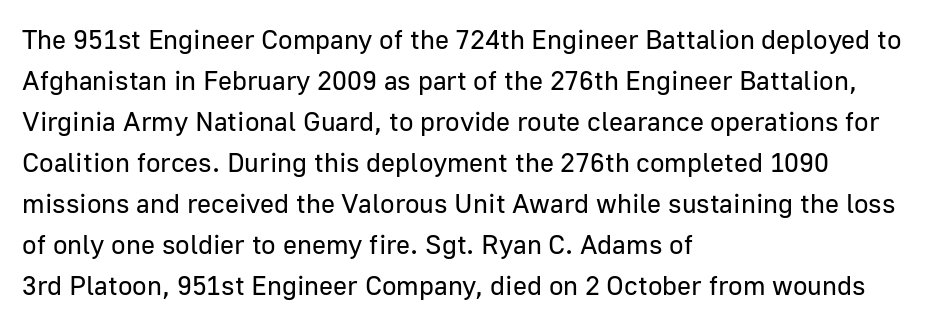
The image shows 27 px text type, upright; set left-aligned, normal line spacing (1.52x), normal letter spacing, not underlined.
